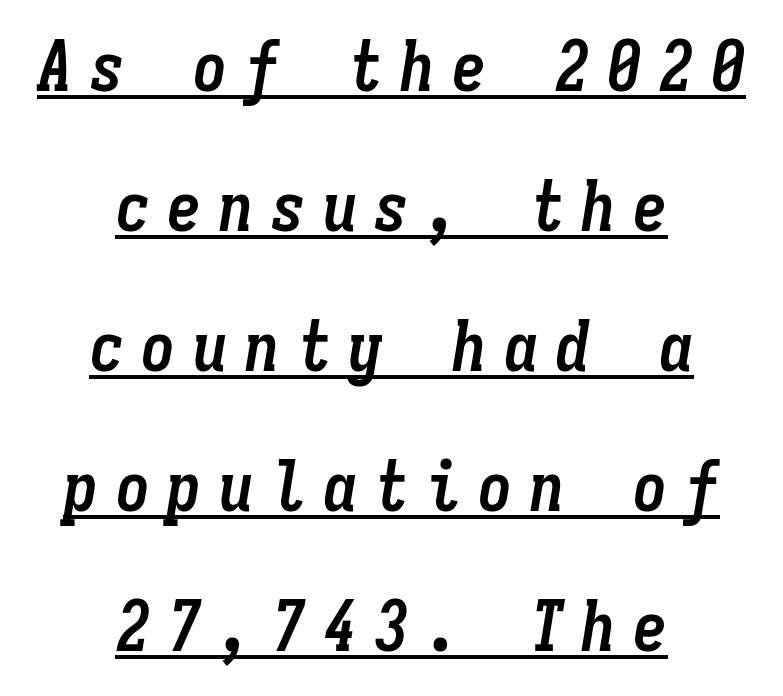
Q: Is the text bold? A: Yes.
Q: Is the text italic (slanted)? A: Yes, it leans right by about 9 degrees.
Q: Is the text underlined? A: Yes.
Q: How is the paragraph aligned? A: Centered.
Q: Is the spacing between letters normal or unusually wide? A: Unusually wide.
Q: Is the spacing between lines tight, normal or loose? A: Loose.
Q: Width (condensed, normal, or wide)? A: Condensed.
Q: Stroke contrast? A: Low.
Q: x-height? A: Medium.
Q: Monospaced? A: Yes.
